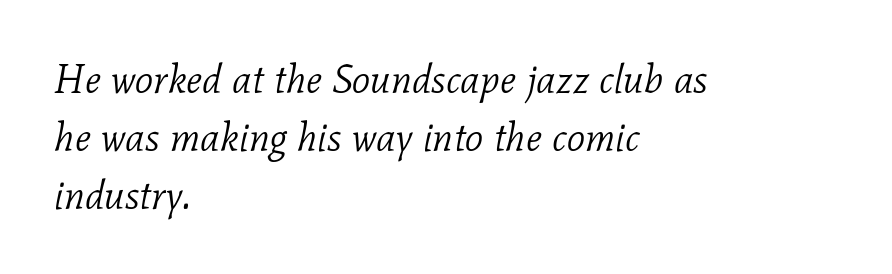
Glance below the letters and you will spot only blank space. Horizontal bands of white between lines are of average thickness. The lines are quadded left. Is this a fixed-width face? No — the glyphs have proportional, varying widths.
